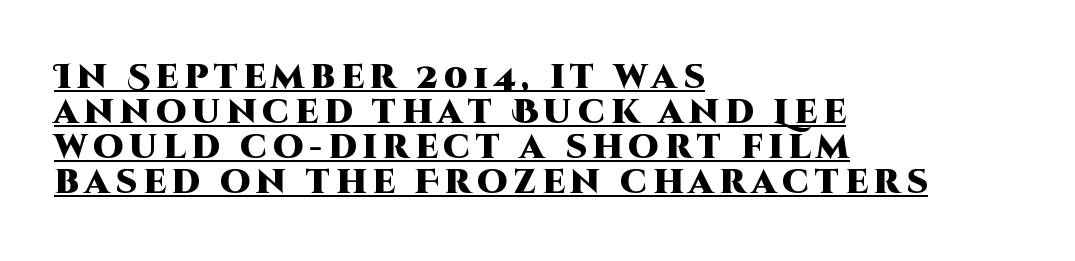
{"serif": "no", "italic": "no", "bold": "yes", "weight": "heavy", "width": "normal", "stroke_contrast": "high", "x_height": "large", "monospaced": "no", "underline": "yes", "align": "left", "line_spacing": "tight", "line_spacing_ratio": 1.03, "glyph_px": 34}
